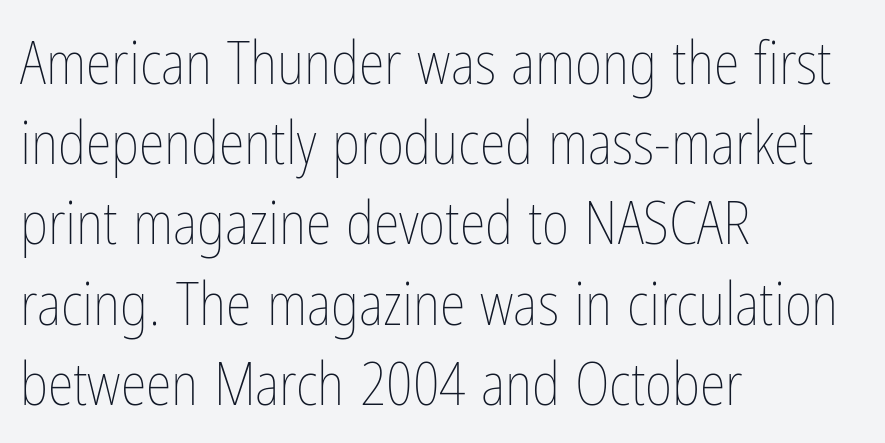
Typeset ragged right — the left edge is the straight one. Just letters on the line, the space beneath them empty. Does the leading feel generous? No, just average. There is no visible air inserted between adjacent glyphs. Characters remain perfectly vertical along every line.
